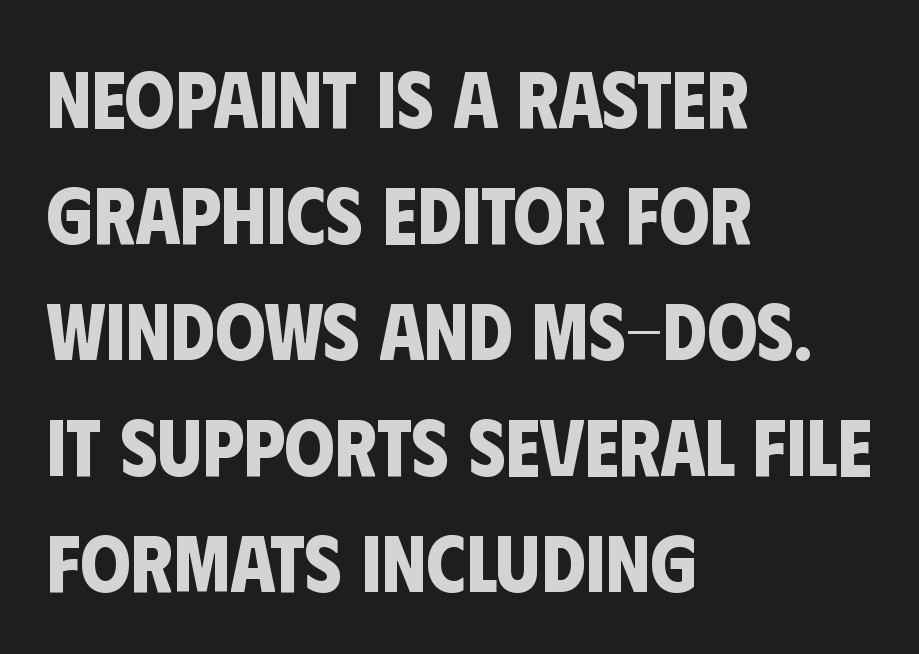
Q: Is the text bold? A: Yes.
Q: Is the typeface a serif or a sans-serif typeface? A: Sans-serif.
Q: Is the text underlined? A: No.
Q: How is the paragraph aligned? A: Left-aligned.
Q: Is the spacing between letters normal or unusually wide? A: Normal.
Q: Is the spacing between lines tight, normal or loose? A: Normal.
Q: Width (condensed, normal, or wide)? A: Condensed.
Q: Stroke contrast? A: Low.
Q: x-height? A: Large.
Q: Monospaced? A: No.
